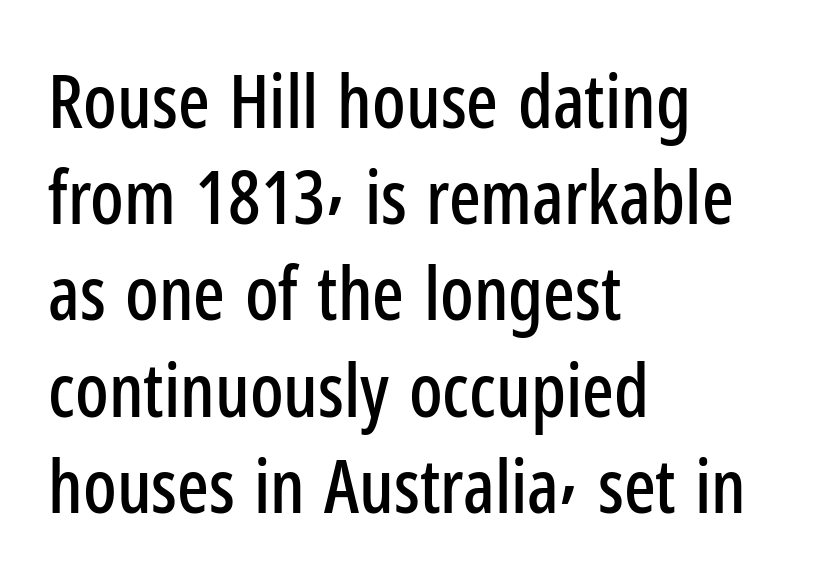
Words float on clear page, feet unadorned. Does the copy run flush right? No — it runs flush left. These lines are rendered in a variable-pitch font. Students, note that the glyphs here touch the page at normal intervals.
